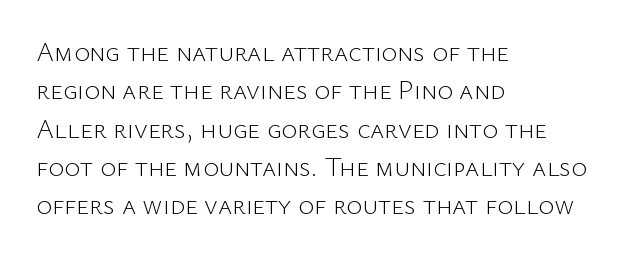
Q: Is the text bold? A: No.
Q: Is the text italic (slanted)? A: No, it is upright.
Q: Is the text underlined? A: No.
Q: How is the paragraph aligned? A: Left-aligned.
Q: Is the spacing between letters normal or unusually wide? A: Normal.
Q: Is the spacing between lines tight, normal or loose? A: Normal.
